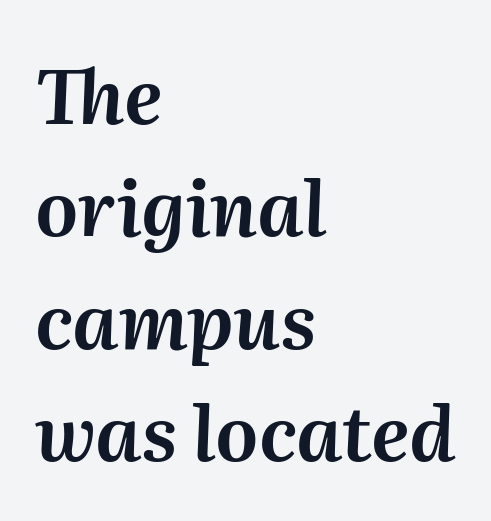
The image shows 75 px text type, italic (leaning right); set left-aligned, normal line spacing (1.5x), normal letter spacing, not underlined; medium stroke contrast and a medium x-height.
